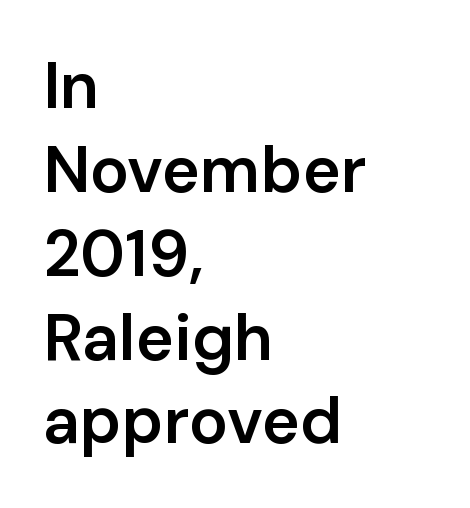
The image shows 65 px semibold sans-serif type, upright; set left-aligned, normal line spacing (1.29x), normal letter spacing, not underlined; low stroke contrast and a medium x-height.
